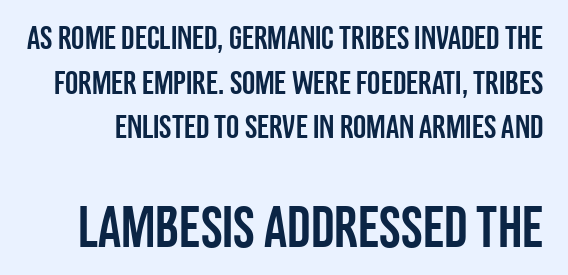
Q: Is the text italic (slanted)? A: No, it is upright.
Q: Is the typeface a serif or a sans-serif typeface? A: Sans-serif.
Q: Is the text underlined? A: No.
Q: Is the spacing between letters normal or unusually wide? A: Normal.
Q: Is the spacing between lines tight, normal or loose? A: Normal.
Q: Which block of text is set in a larger size, the first (top) or the second (bottom)? A: The second (bottom) one.
Q: Width (condensed, normal, or wide)? A: Condensed.
Q: Stroke contrast? A: Low.
Q: x-height? A: Large.
Q: Monospaced? A: No.
